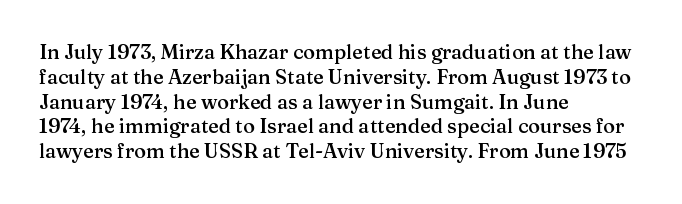
The image shows 20 px text type, upright; set left-aligned, line spacing 1.24x, normal letter spacing, not underlined.
